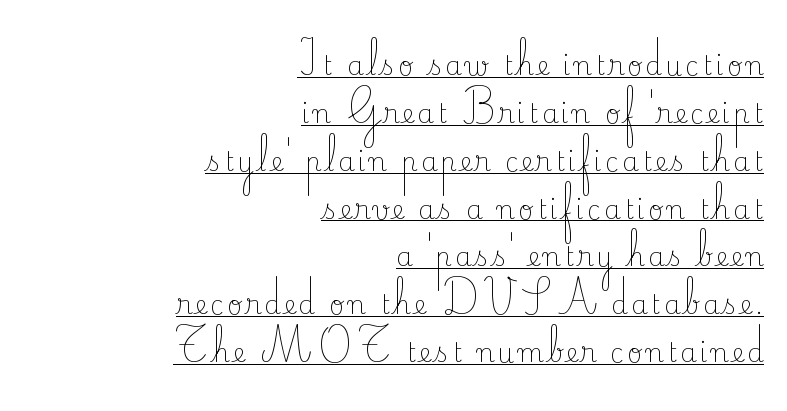
The image shows 26 px text type, upright; set right-aligned, line spacing 1.84x, underlined.
